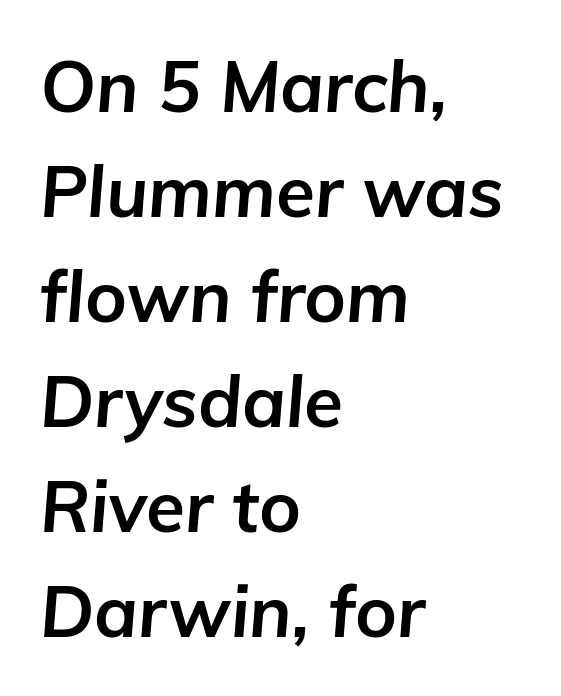
Each line starts at the same left margin while the right side varies. These lines were composed using italics. Each word holds together tightly as a unit, with standard inter-letter gaps. Does the weight exceed regular? Yes, all the way to bold.
